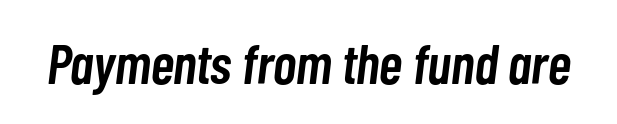
{"italic": "yes", "lean": "right", "slant_degrees": 7, "bold": "semi", "weight": "semibold", "width": "condensed", "stroke_contrast": "low", "x_height": "medium", "monospaced": "no", "underline": "no", "letter_spacing": "normal", "letter_spacing_em": 0.0, "glyph_px": 56}
